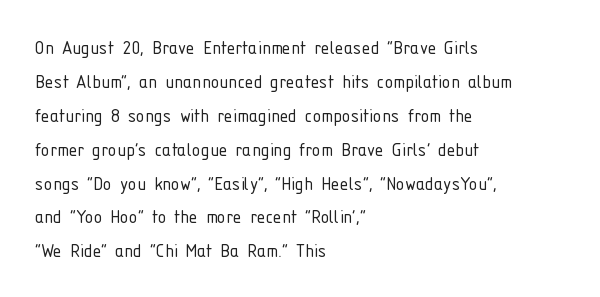
Q: Is the text bold? A: No.
Q: Is the text italic (slanted)? A: No, it is upright.
Q: Is the text underlined? A: No.
Q: How is the paragraph aligned? A: Left-aligned.
Q: Is the spacing between letters normal or unusually wide? A: Normal.
Q: Is the spacing between lines tight, normal or loose? A: Normal.
